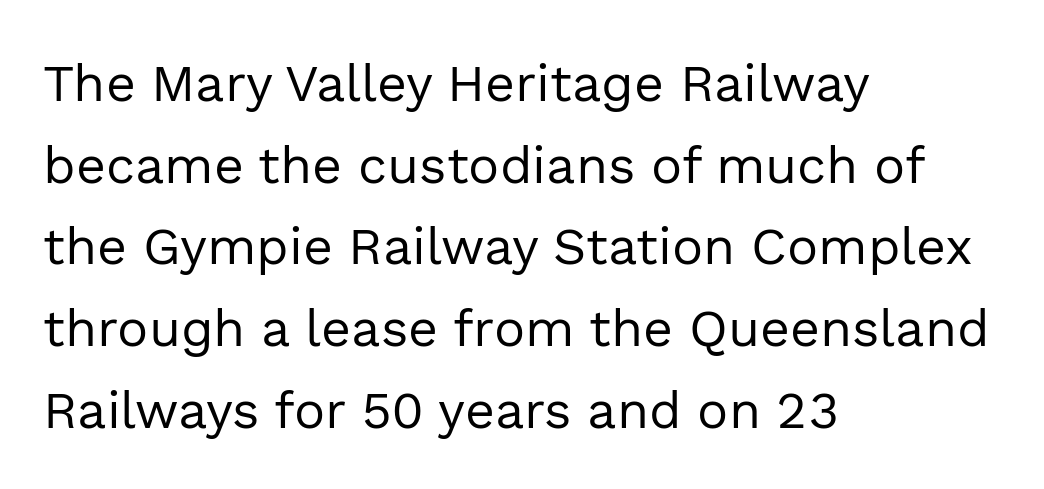
The image shows 52 px regular-weight sans-serif type, upright; set left-aligned, normal line spacing (1.57x), normal letter spacing, not underlined; a medium x-height.
